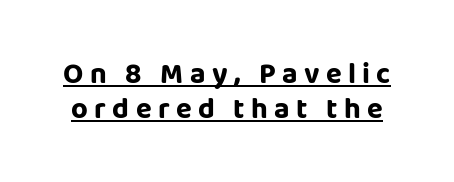
Here the designer chose a conventional face with non-uniform glyph widths. The horizontal fit of the characters is loose and conspicuously gappy. You can tell it's not italic because the verticals are truly vertical. Students, observe the line beneath the letters — that is underlining. The designer went with a sans here, leaving each stem footless.
